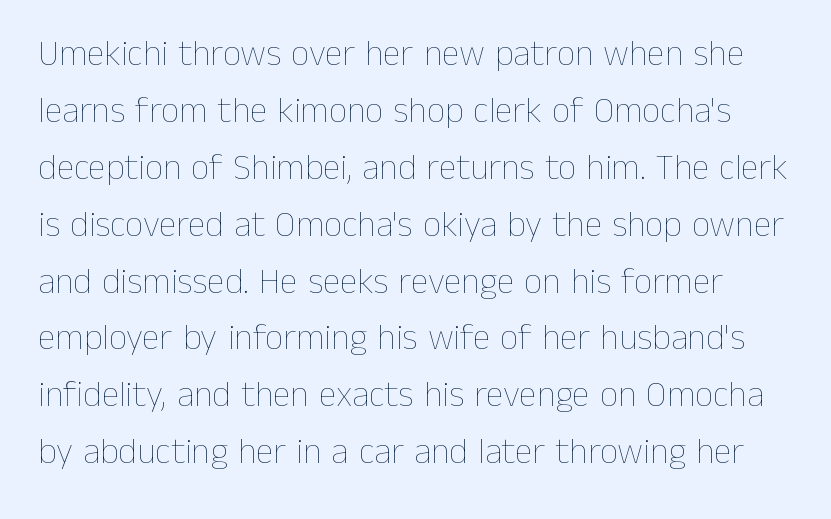
Italic? Not at all — the glyphs are vertical. Glyph-to-glyph distance matches everyday printed text. The line-height multiplier appears to be the usual default. Vertical stems look standard width or narrower in stroke.
